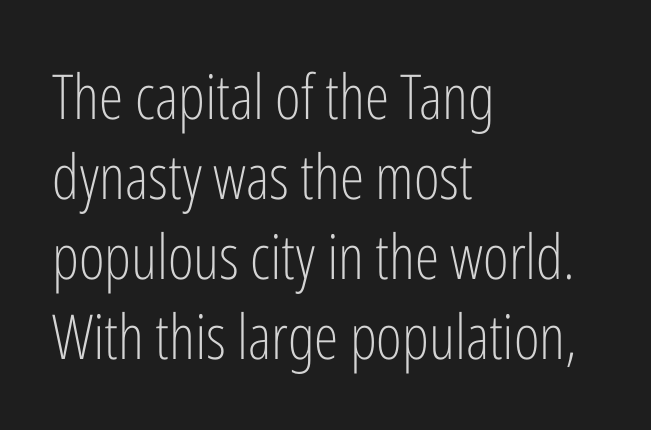
Q: Is the text bold? A: No.
Q: Is the text italic (slanted)? A: No, it is upright.
Q: Is the typeface a serif or a sans-serif typeface? A: Sans-serif.
Q: Is the text underlined? A: No.
Q: How is the paragraph aligned? A: Left-aligned.
Q: Is the spacing between letters normal or unusually wide? A: Normal.
Q: Is the spacing between lines tight, normal or loose? A: Normal.
Q: Width (condensed, normal, or wide)? A: Condensed.
Q: Stroke contrast? A: Low.
Q: x-height? A: Medium.
Q: Monospaced? A: No.
